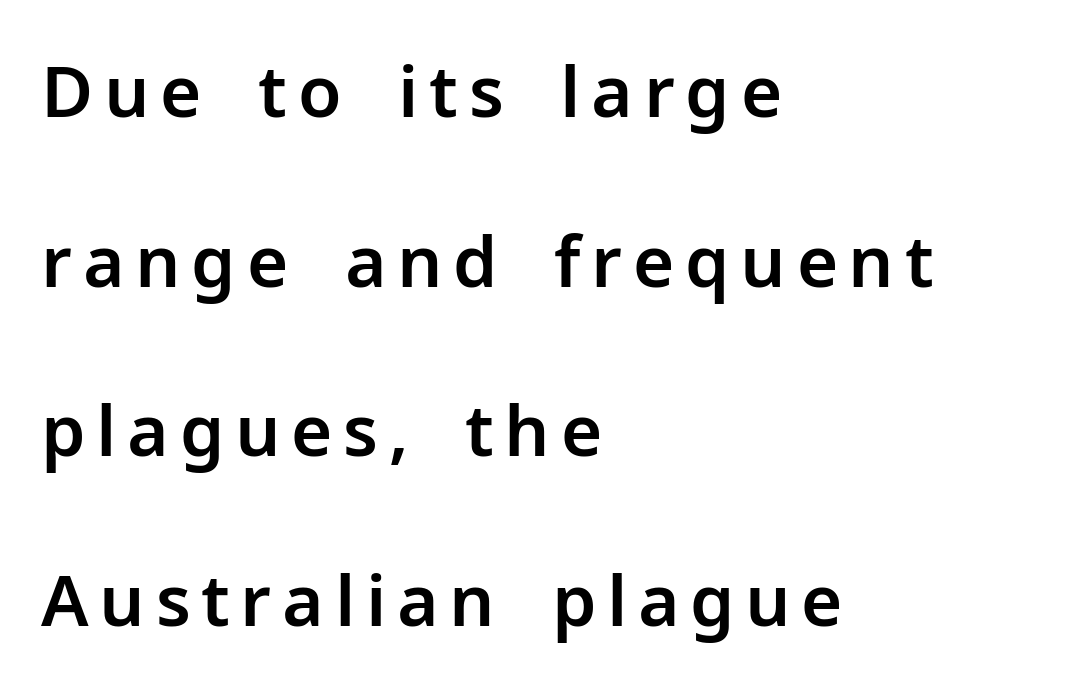
Q: Is the text italic (slanted)? A: No, it is upright.
Q: Is the typeface a serif or a sans-serif typeface? A: Sans-serif.
Q: Is the text underlined? A: No.
Q: How is the paragraph aligned? A: Left-aligned.
Q: Is the spacing between lines tight, normal or loose? A: Loose.
Q: Width (condensed, normal, or wide)? A: Normal.
Q: Stroke contrast? A: Low.
Q: x-height? A: Medium.
Q: Monospaced? A: No.
